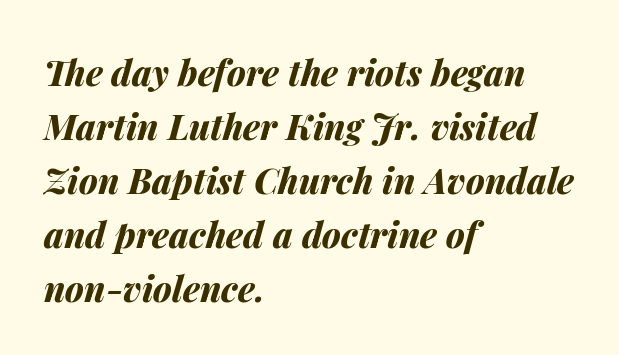
{"italic": "yes", "lean": "right", "slant_degrees": 14, "bold": "yes", "weight": "bold", "width": "normal", "stroke_contrast": "medium", "x_height": "medium", "monospaced": "no", "underline": "no", "align": "left", "line_spacing": "normal", "line_spacing_ratio": 1.54, "letter_spacing": "normal", "letter_spacing_em": 0.0, "glyph_px": 35}
